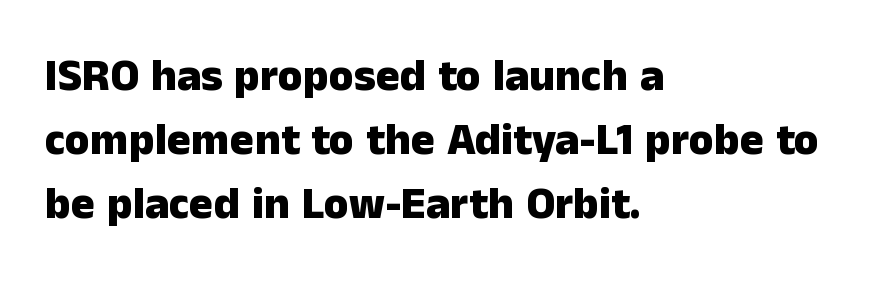
A typesetter would call this proportional, since set widths differ per character. Look at the tracking — it's just the regular setting, nothing added. It's the straight-up-and-down kind of type. The text was rendered using a sans face with plain stroke endings. Pretty heavy lettering here — definitely bold. The words here are not underlined.
